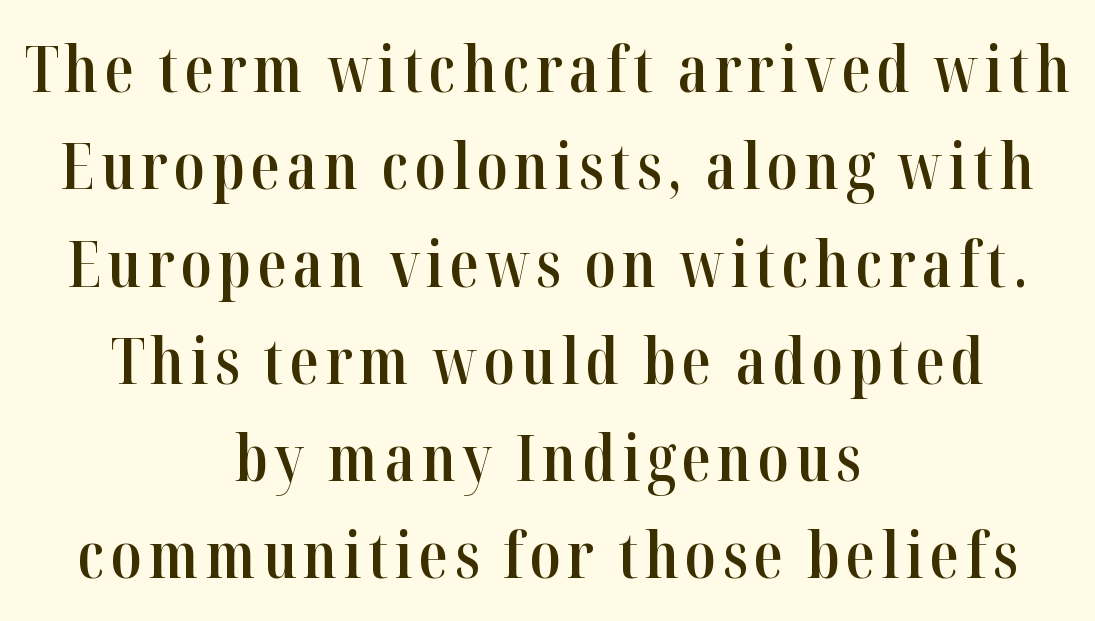
The image shows 64 px semibold, condensed serif type, upright; set centered, normal line spacing (1.52x), not underlined; high stroke contrast and a medium x-height.
